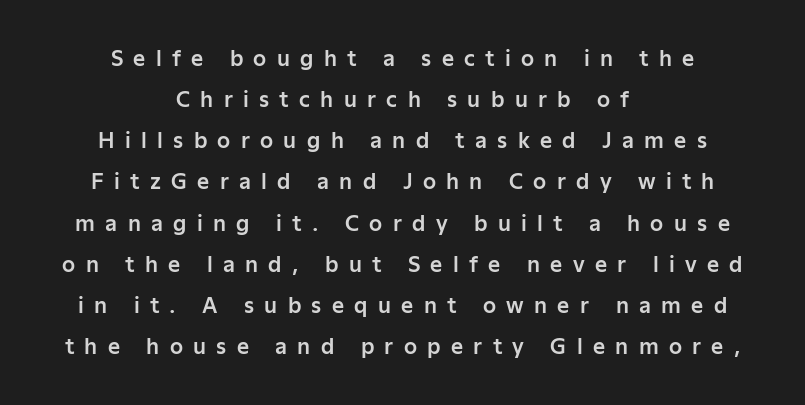
{"italic": "no", "underline": "no", "align": "center", "line_spacing": "loose", "line_spacing_ratio": 1.96, "letter_spacing": "wide", "letter_spacing_em": 0.49, "glyph_px": 21}
